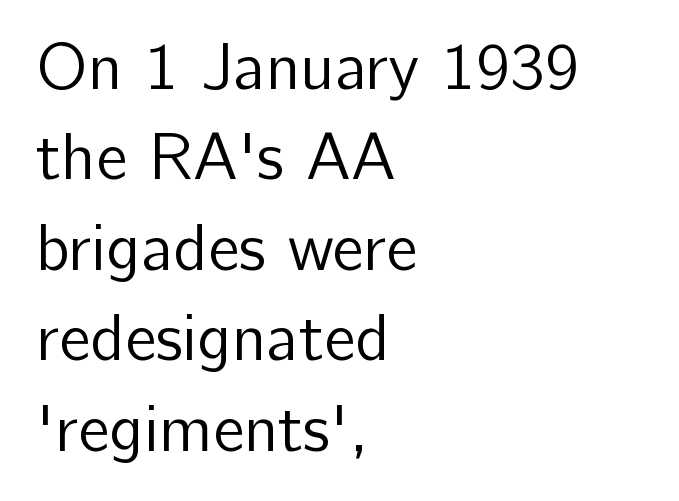
Q: Is the text bold? A: No.
Q: Is the text italic (slanted)? A: No, it is upright.
Q: Is the typeface a serif or a sans-serif typeface? A: Sans-serif.
Q: Is the text underlined? A: No.
Q: How is the paragraph aligned? A: Left-aligned.
Q: Is the spacing between letters normal or unusually wide? A: Normal.
Q: Is the spacing between lines tight, normal or loose? A: Normal.
Q: Width (condensed, normal, or wide)? A: Normal.
Q: Stroke contrast? A: Low.
Q: x-height? A: Medium.
Q: Monospaced? A: No.
